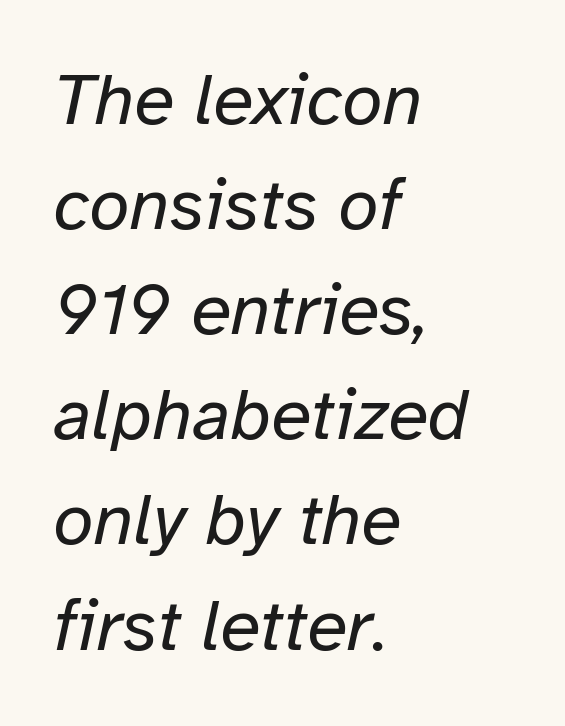
The image shows 73 px regular-weight type, italic (leaning right); set left-aligned, normal line spacing (1.44x), normal letter spacing, not underlined; low stroke contrast and a medium x-height.
